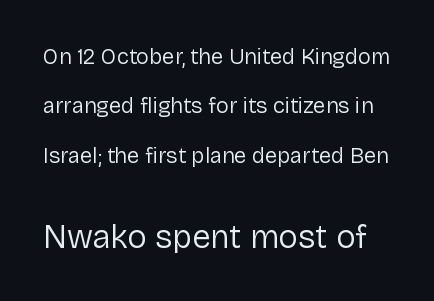
{"serif": "no", "italic": "no", "bold": "no", "weight": "regular", "width": "normal", "stroke_contrast": "low", "x_height": "medium", "monospaced": "no", "underline": "no", "line_spacing": "loose", "line_spacing_ratio": 2.24, "letter_spacing": "normal", "letter_spacing_em": 0.0, "larger_block": "second", "size_ratio": 1.5, "glyph_px": 33}
